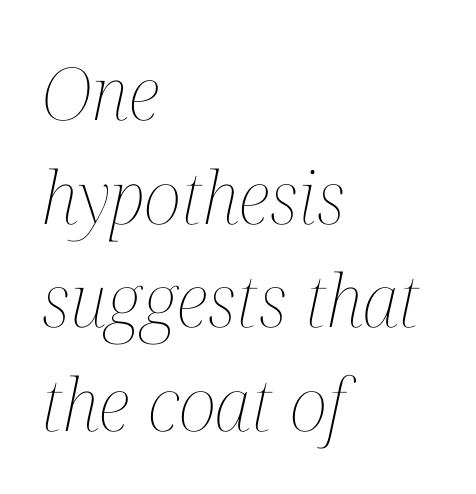
The image shows 73 px thin, condensed type, italic (leaning right); set left-aligned, normal line spacing (1.42x), normal letter spacing, not underlined; medium stroke contrast and a medium x-height.
